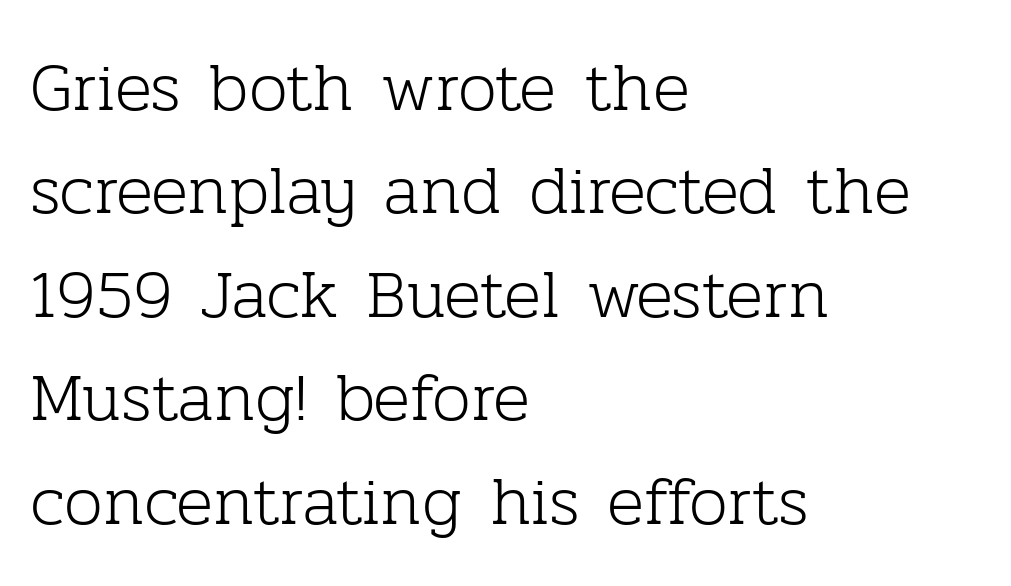
{"serif": "yes", "italic": "no", "bold": "no", "weight": "light", "width": "normal", "stroke_contrast": "low", "x_height": "medium", "monospaced": "no", "underline": "no", "align": "left", "line_spacing": "normal", "line_spacing_ratio": 1.5, "letter_spacing": "normal", "letter_spacing_em": 0.0, "glyph_px": 69}
